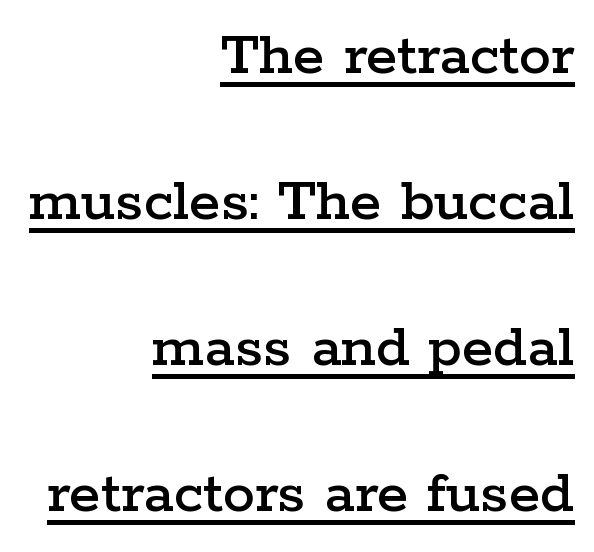
The image shows 64 px wide serif type, upright; set right-aligned, loose line spacing (2.28x), normal letter spacing, underlined; low stroke contrast and a medium x-height.
